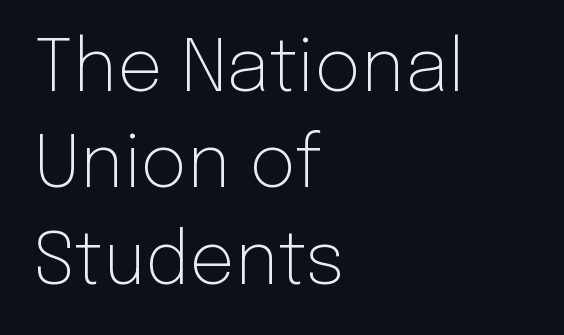
{"serif": "no", "italic": "no", "bold": "no", "weight": "light", "width": "normal", "stroke_contrast": "low", "x_height": "medium", "monospaced": "no", "underline": "no", "align": "left", "line_spacing": "normal", "line_spacing_ratio": 1.34, "letter_spacing": "normal", "letter_spacing_em": 0.0, "glyph_px": 72}
